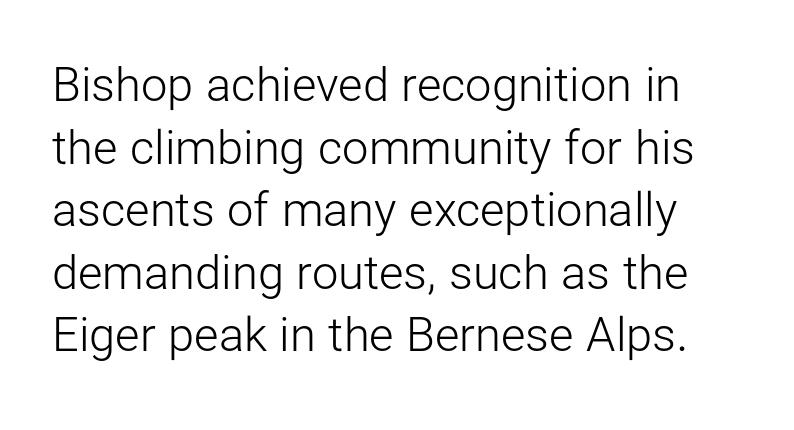
The passage shown is typed in a proportional face where columns would drift. The letterforms sit shoulder to shoulder at normal distance. The typesetting does not lean heavy: it is not bold. Vertical spacing — default. Glance below the letters and you will spot only blank space. This is sans-serif lettering, the kind often seen on screens and signage.
